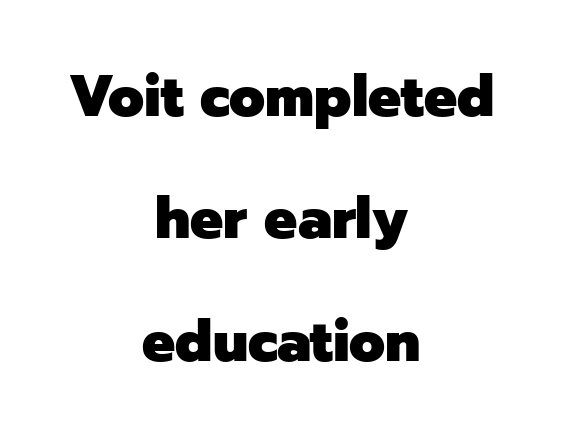
Q: Is the text bold? A: Yes.
Q: Is the text italic (slanted)? A: No, it is upright.
Q: Is the typeface a serif or a sans-serif typeface? A: Sans-serif.
Q: Is the text underlined? A: No.
Q: How is the paragraph aligned? A: Centered.
Q: Is the spacing between letters normal or unusually wide? A: Normal.
Q: Is the spacing between lines tight, normal or loose? A: Loose.
Q: Width (condensed, normal, or wide)? A: Normal.
Q: Stroke contrast? A: Low.
Q: x-height? A: Medium.
Q: Monospaced? A: No.
